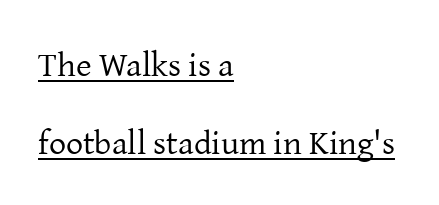
Q: Is the text bold? A: No.
Q: Is the text italic (slanted)? A: No, it is upright.
Q: Is the typeface a serif or a sans-serif typeface? A: Serif.
Q: Is the text underlined? A: Yes.
Q: How is the paragraph aligned? A: Left-aligned.
Q: Is the spacing between letters normal or unusually wide? A: Normal.
Q: Is the spacing between lines tight, normal or loose? A: Loose.
Q: Width (condensed, normal, or wide)? A: Normal.
Q: Stroke contrast? A: Low.
Q: x-height? A: Medium.
Q: Monospaced? A: No.
